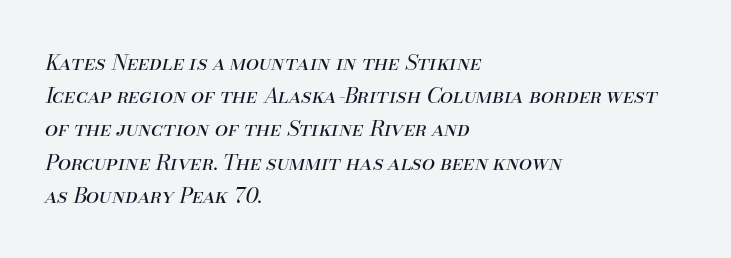
The image shows 21 px text type, italic (leaning right); set left-aligned, normal line spacing (1.58x), normal letter spacing, not underlined.
